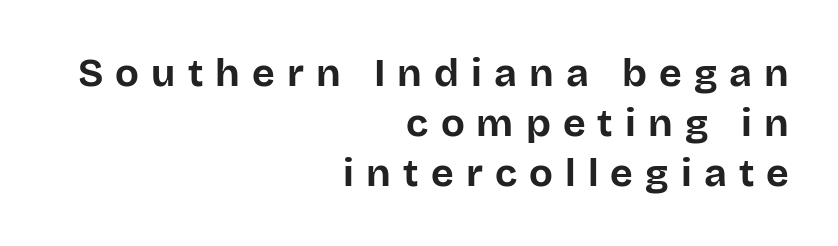
{"serif": "no", "italic": "no", "bold": "yes", "weight": "bold", "width": "normal", "stroke_contrast": "low", "x_height": "large", "monospaced": "no", "underline": "no", "align": "right", "line_spacing": "normal", "line_spacing_ratio": 1.28, "letter_spacing": "wide", "letter_spacing_em": 0.31, "glyph_px": 39}
